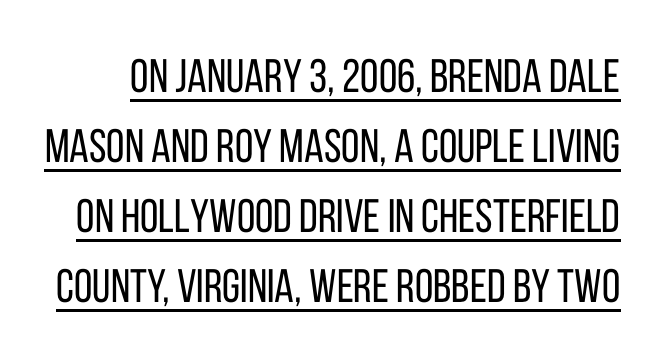
{"serif": "no", "italic": "no", "bold": "no", "weight": "regular", "width": "condensed", "stroke_contrast": "low", "x_height": "large", "monospaced": "no", "underline": "yes", "line_spacing": "normal", "line_spacing_ratio": 1.49, "letter_spacing": "normal", "letter_spacing_em": 0.0, "glyph_px": 47}
